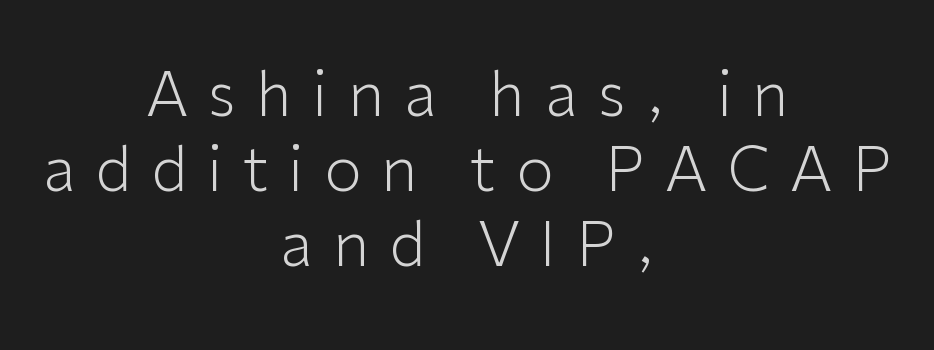
Q: Is the text bold? A: No.
Q: Is the text italic (slanted)? A: No, it is upright.
Q: Is the typeface a serif or a sans-serif typeface? A: Sans-serif.
Q: Is the text underlined? A: No.
Q: How is the paragraph aligned? A: Centered.
Q: Is the spacing between letters normal or unusually wide? A: Unusually wide.
Q: Width (condensed, normal, or wide)? A: Normal.
Q: Stroke contrast? A: Low.
Q: x-height? A: Medium.
Q: Monospaced? A: No.
